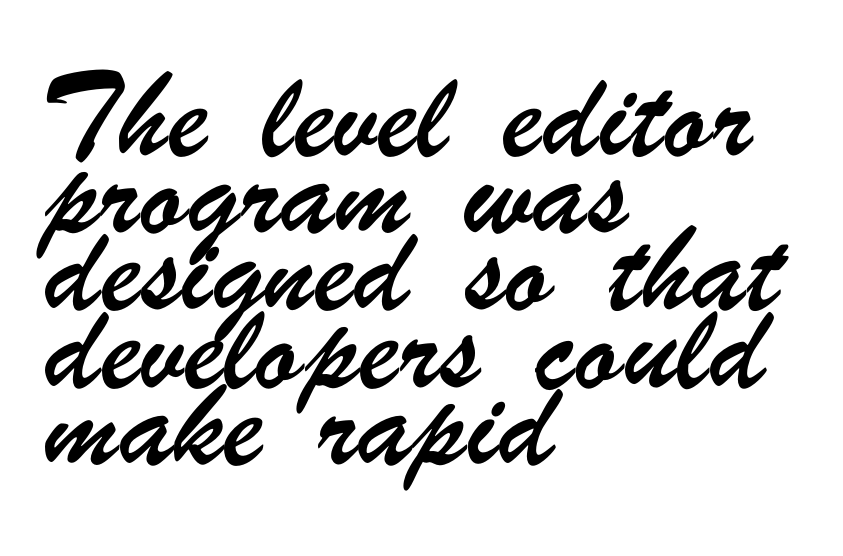
The image shows 54 px condensed sans-serif type; set left-aligned, normal line spacing (1.43x), normal letter spacing, not underlined; low stroke contrast and a small x-height.
